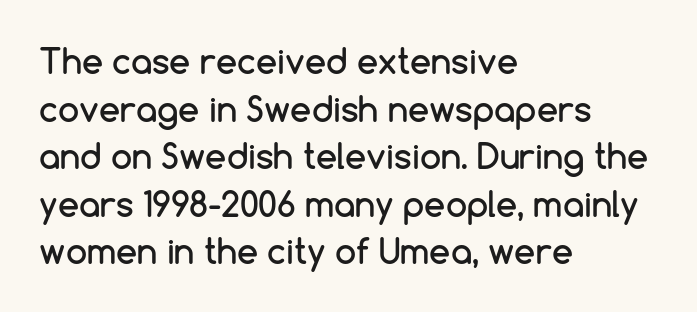
{"serif": "no", "italic": "no", "width": "normal", "stroke_contrast": "low", "x_height": "medium", "monospaced": "no", "underline": "no", "align": "left", "line_spacing": "normal", "line_spacing_ratio": 1.4, "letter_spacing": "normal", "letter_spacing_em": 0.0, "glyph_px": 34}
